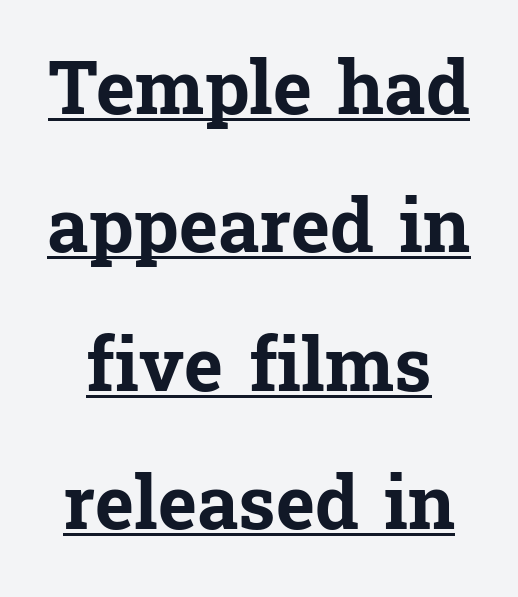
Q: Is the text bold? A: Yes.
Q: Is the text italic (slanted)? A: No, it is upright.
Q: Is the typeface a serif or a sans-serif typeface? A: Serif.
Q: Is the text underlined? A: Yes.
Q: How is the paragraph aligned? A: Centered.
Q: Is the spacing between letters normal or unusually wide? A: Normal.
Q: Width (condensed, normal, or wide)? A: Normal.
Q: Stroke contrast? A: Low.
Q: x-height? A: Medium.
Q: Monospaced? A: No.
